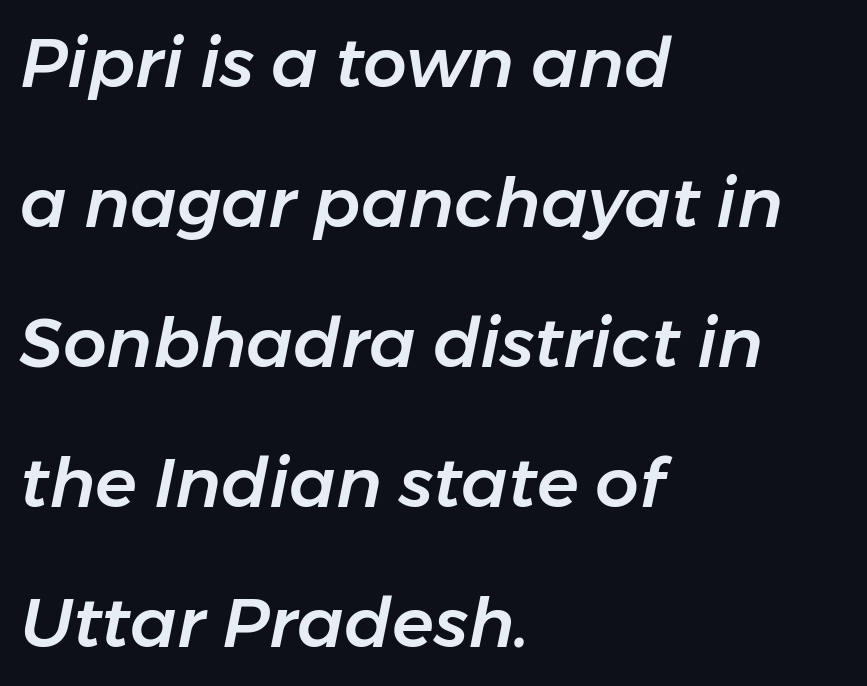
Q: Is the text italic (slanted)? A: Yes, it leans right by about 11 degrees.
Q: Is the text underlined? A: No.
Q: How is the paragraph aligned? A: Left-aligned.
Q: Is the spacing between letters normal or unusually wide? A: Normal.
Q: Is the spacing between lines tight, normal or loose? A: Loose.
Q: Width (condensed, normal, or wide)? A: Normal.
Q: Stroke contrast? A: Low.
Q: x-height? A: Medium.
Q: Monospaced? A: No.
